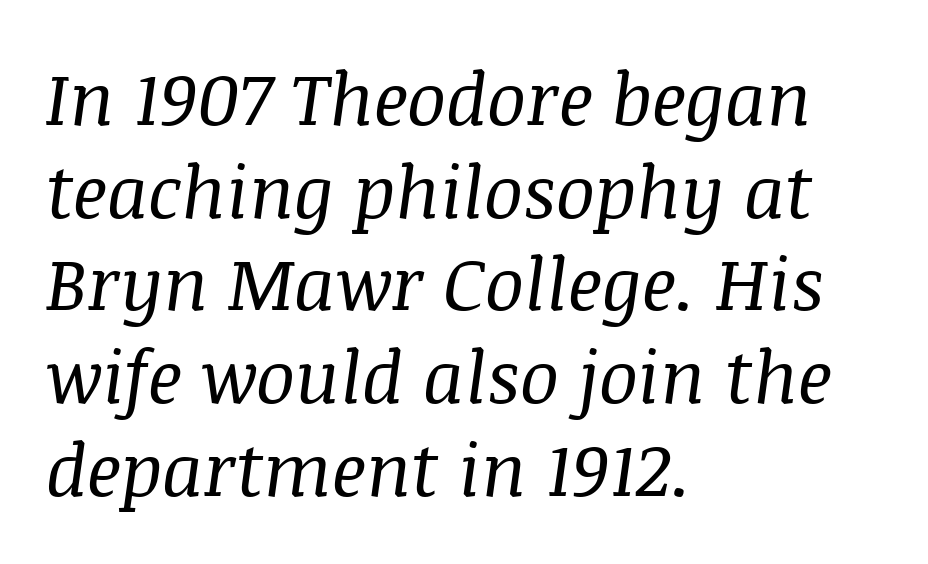
Regarding leading, the lines here are spaced in the standard way. The area under the type is left untouched. You could not count columns in this text — the font is proportionally spaced. Observe the serifs anchoring each vertical stroke in this sample. The rendering applies a slant to the glyphs.
